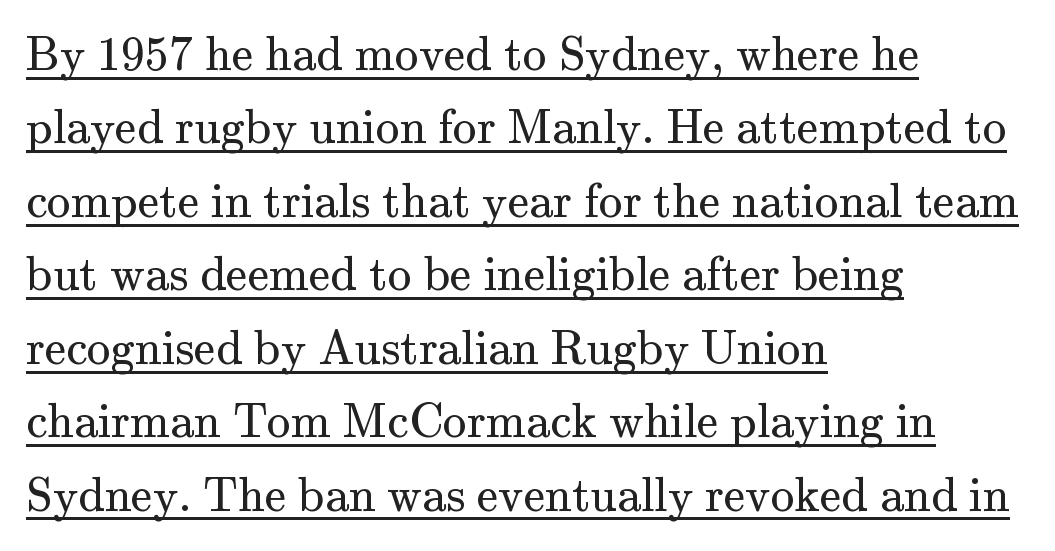
Horizontally, the lines are justified to the leading edge only. Weight: not bold — regular or lighter. Typographically, this falls in the serif category. Compared with typical body copy, the letter spacing here is the same.
